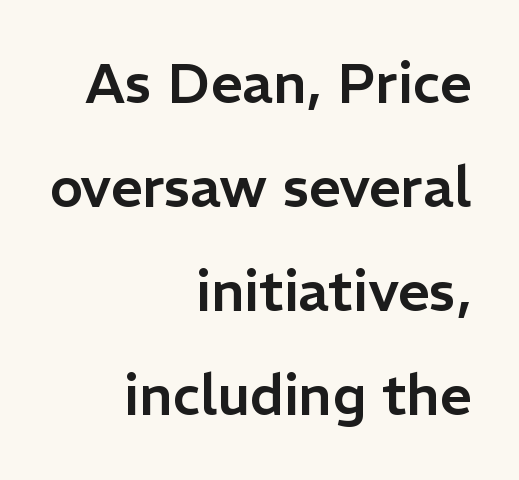
Q: Is the text italic (slanted)? A: No, it is upright.
Q: Is the typeface a serif or a sans-serif typeface? A: Sans-serif.
Q: Is the text underlined? A: No.
Q: How is the paragraph aligned? A: Right-aligned.
Q: Is the spacing between letters normal or unusually wide? A: Normal.
Q: Width (condensed, normal, or wide)? A: Normal.
Q: Stroke contrast? A: Low.
Q: x-height? A: Medium.
Q: Monospaced? A: No.
